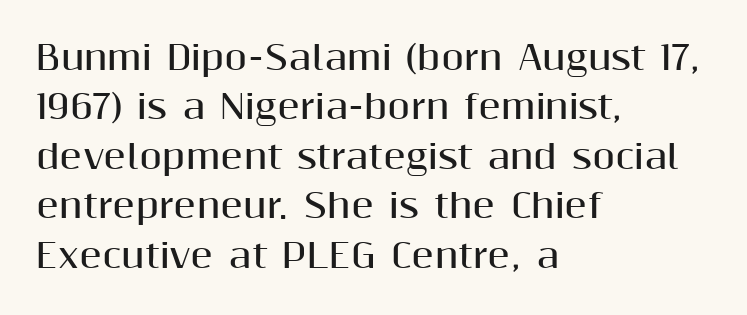
Q: Is the text bold? A: Yes.
Q: Is the text italic (slanted)? A: No, it is upright.
Q: Is the typeface a serif or a sans-serif typeface? A: Sans-serif.
Q: Is the text underlined? A: No.
Q: How is the paragraph aligned? A: Left-aligned.
Q: Is the spacing between letters normal or unusually wide? A: Normal.
Q: Is the spacing between lines tight, normal or loose? A: Normal.
Q: Width (condensed, normal, or wide)? A: Normal.
Q: Stroke contrast? A: Medium.
Q: x-height? A: Medium.
Q: Monospaced? A: No.
